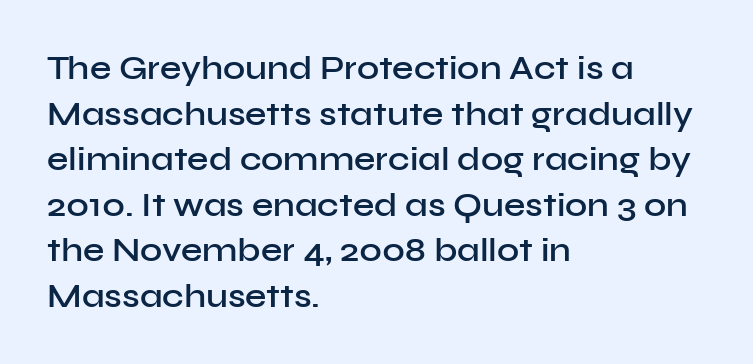
The image shows 34 px semibold sans-serif type, upright; set left-aligned, normal line spacing (1.34x), normal letter spacing, not underlined; low stroke contrast and a medium x-height.
